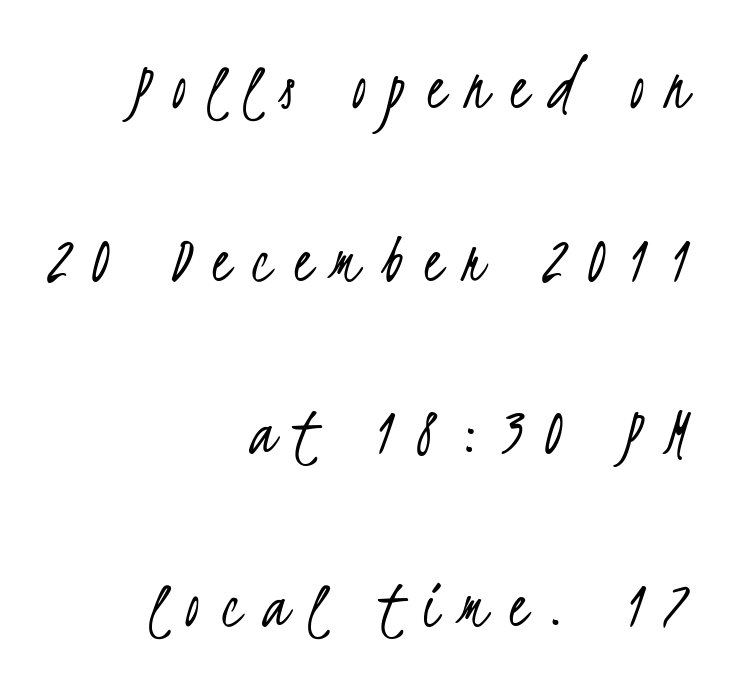
This block would shrink considerably if given ordinary leading; it's expanded now. Stem width sits at or under what a default text font uses. A clean baseline with only descenders dipping below it. The passage shown has open, widely tracked lettering throughout.
